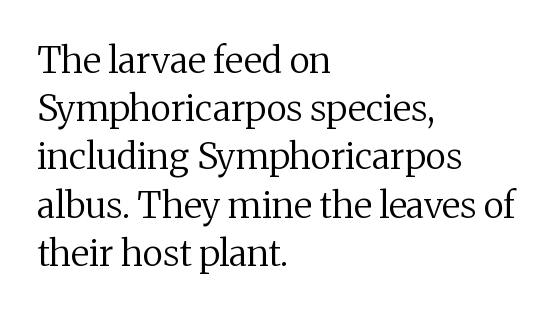
Q: Is the text bold? A: No.
Q: Is the text italic (slanted)? A: No, it is upright.
Q: Is the typeface a serif or a sans-serif typeface? A: Serif.
Q: Is the text underlined? A: No.
Q: How is the paragraph aligned? A: Left-aligned.
Q: Is the spacing between letters normal or unusually wide? A: Normal.
Q: Is the spacing between lines tight, normal or loose? A: Normal.
Q: Width (condensed, normal, or wide)? A: Normal.
Q: Stroke contrast? A: Medium.
Q: x-height? A: Medium.
Q: Monospaced? A: No.
